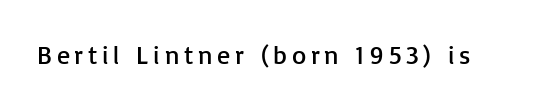
{"italic": "no", "bold": "no", "underline": "no", "glyph_px": 26}
